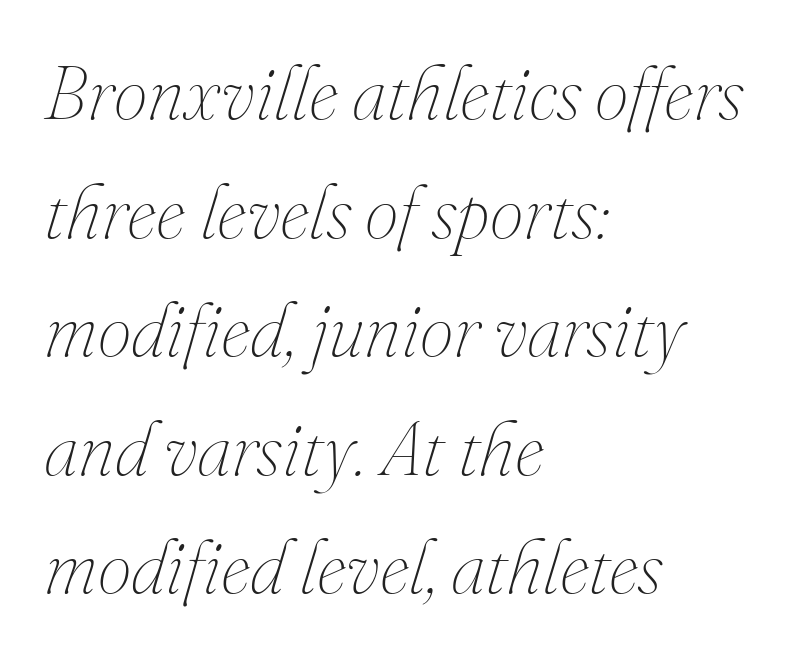
Notice how the stems are inclined rather than vertical — that's the hallmark of italics. A bare baseline throughout the passage. Character widths vary here, with narrow letters taking less room than wide ones. The line-height multiplier appears to be the usual default.
